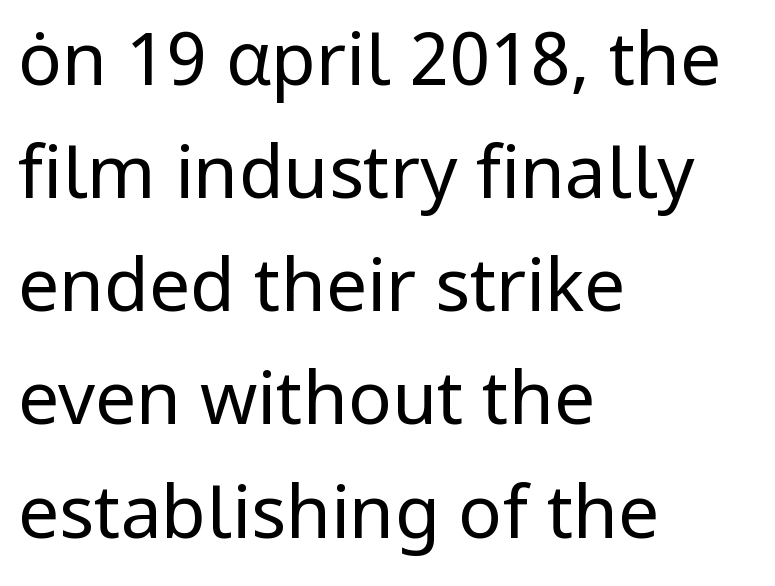
Each letter keeps its own natural width here, so spacing adapts to shape. You can tell it's not italic because the verticals are truly vertical. The setting favours the left margin, as ordinary paragraphs usually do. Quick note: interline space is typical. The characters are drawn with everyday or finer stroke widths. No word sits above an underline.
